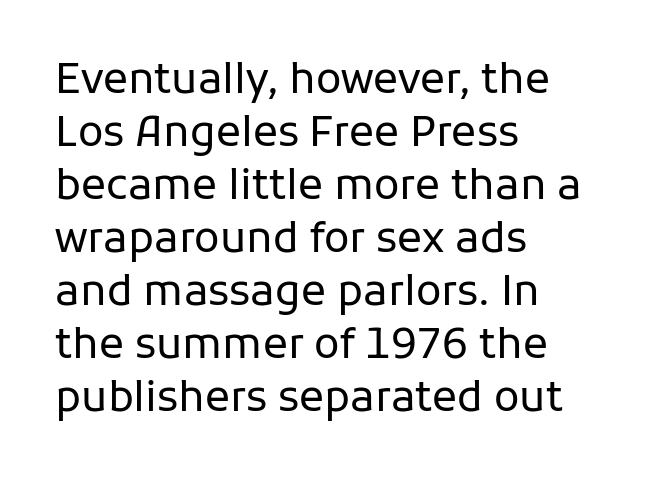
{"serif": "no", "italic": "no", "bold": "no", "weight": "regular", "width": "normal", "stroke_contrast": "low", "x_height": "medium", "monospaced": "no", "underline": "no", "align": "left", "line_spacing": "normal", "line_spacing_ratio": 1.26, "letter_spacing": "normal", "letter_spacing_em": 0.0, "glyph_px": 42}
